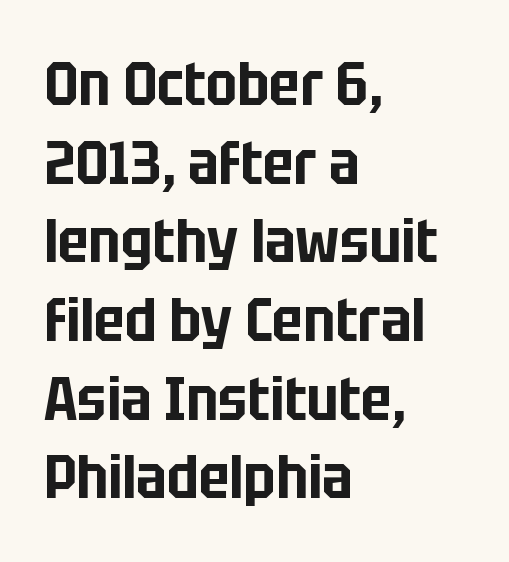
Q: Is the text italic (slanted)? A: No, it is upright.
Q: Is the typeface a serif or a sans-serif typeface? A: Sans-serif.
Q: Is the text underlined? A: No.
Q: How is the paragraph aligned? A: Left-aligned.
Q: Is the spacing between letters normal or unusually wide? A: Normal.
Q: Is the spacing between lines tight, normal or loose? A: Normal.
Q: Width (condensed, normal, or wide)? A: Condensed.
Q: Stroke contrast? A: Low.
Q: x-height? A: Large.
Q: Monospaced? A: No.
